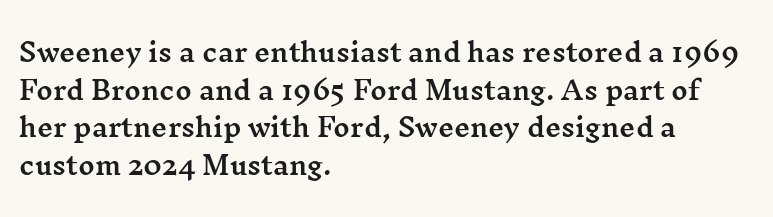
The image shows 25 px text type, upright; set left-aligned, normal line spacing (1.51x), normal letter spacing, not underlined.
